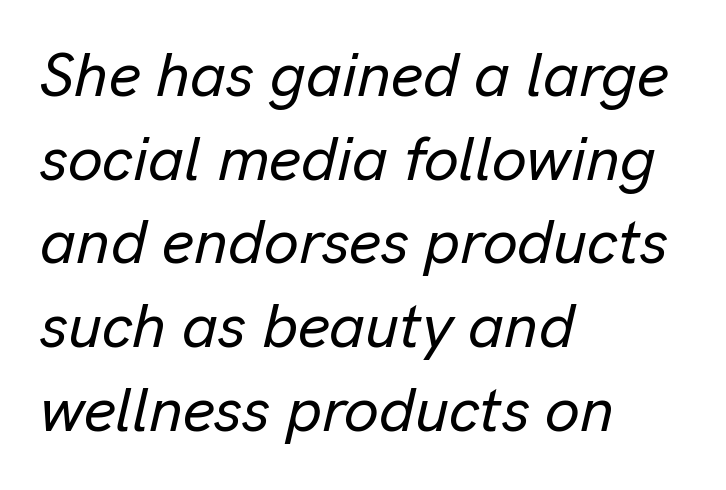
Q: Is the text italic (slanted)? A: Yes, it leans right by about 13 degrees.
Q: Is the text underlined? A: No.
Q: How is the paragraph aligned? A: Left-aligned.
Q: Is the spacing between letters normal or unusually wide? A: Normal.
Q: Is the spacing between lines tight, normal or loose? A: Normal.
Q: Width (condensed, normal, or wide)? A: Normal.
Q: Stroke contrast? A: Low.
Q: x-height? A: Medium.
Q: Monospaced? A: No.
